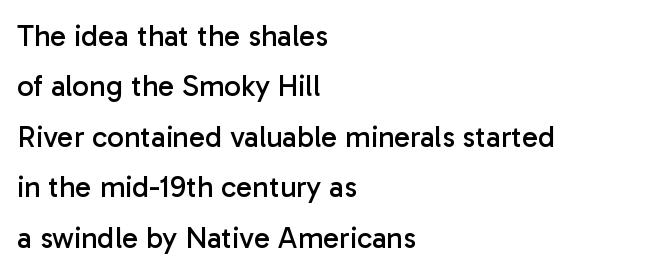
{"serif": "no", "italic": "no", "bold": "no", "weight": "regular", "width": "normal", "stroke_contrast": "low", "x_height": "medium", "monospaced": "no", "underline": "no", "align": "left", "line_spacing": "normal", "line_spacing_ratio": 1.68, "letter_spacing": "normal", "letter_spacing_em": 0.0, "glyph_px": 30}
